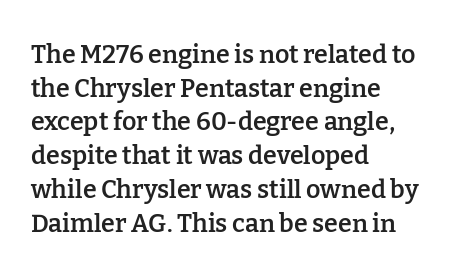
The image shows 25 px text type, upright; set left-aligned, normal line spacing (1.35x), normal letter spacing, not underlined.
